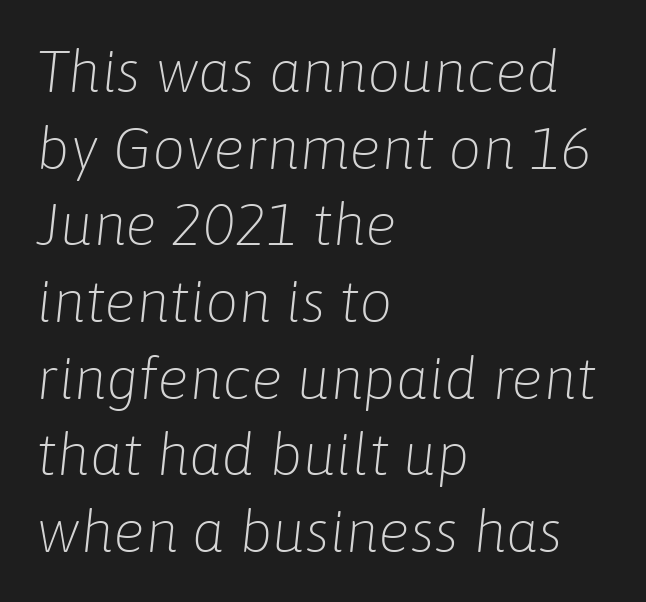
Q: Is the text bold? A: No.
Q: Is the text italic (slanted)? A: Yes, it leans right by about 6 degrees.
Q: Is the text underlined? A: No.
Q: How is the paragraph aligned? A: Left-aligned.
Q: Is the spacing between letters normal or unusually wide? A: Normal.
Q: Is the spacing between lines tight, normal or loose? A: Normal.
Q: Width (condensed, normal, or wide)? A: Normal.
Q: Stroke contrast? A: Low.
Q: x-height? A: Medium.
Q: Monospaced? A: No.
